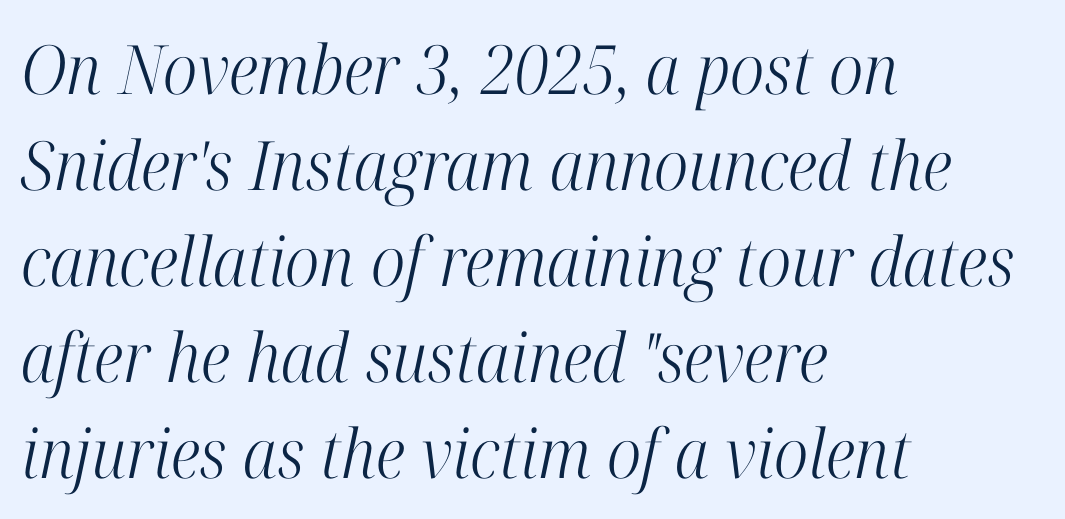
Would a proofreader flag this as italicized? Yes. I'd call this a serif setting — the letters wear small feet. Lines of text with bare space underneath. These lines are rendered in a variable-pitch font.
